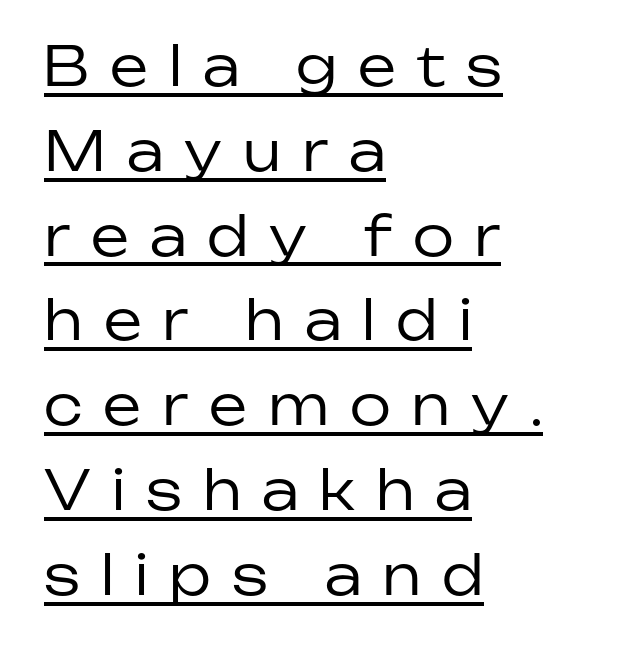
{"serif": "no", "italic": "no", "bold": "no", "weight": "regular", "width": "normal", "stroke_contrast": "low", "x_height": "medium", "monospaced": "no", "underline": "yes", "align": "left", "line_spacing": "normal", "line_spacing_ratio": 1.57, "letter_spacing": "wide", "letter_spacing_em": 0.39, "glyph_px": 54}
